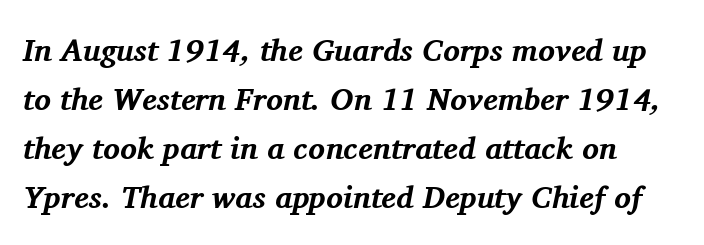
The image shows 31 px bold serif type, italic (leaning right); set normal line spacing (1.58x), normal letter spacing, not underlined; medium stroke contrast and a medium x-height.
